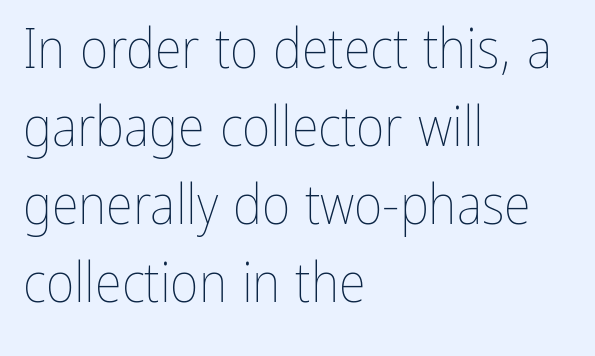
Q: Is the text bold? A: No.
Q: Is the text italic (slanted)? A: No, it is upright.
Q: Is the text underlined? A: No.
Q: How is the paragraph aligned? A: Left-aligned.
Q: Is the spacing between letters normal or unusually wide? A: Normal.
Q: Is the spacing between lines tight, normal or loose? A: Normal.
Q: Width (condensed, normal, or wide)? A: Condensed.
Q: Stroke contrast? A: Low.
Q: x-height? A: Medium.
Q: Monospaced? A: No.
